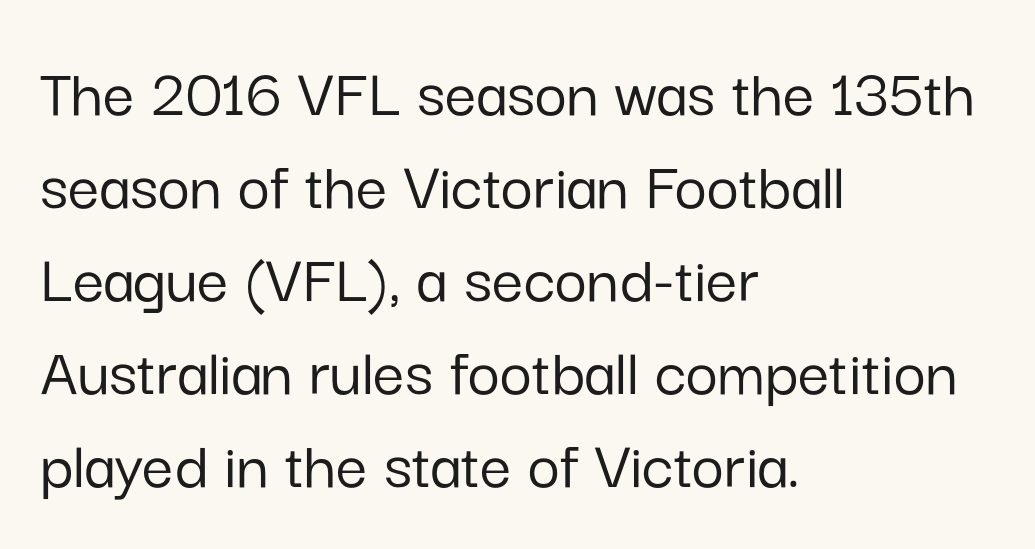
{"serif": "no", "italic": "no", "width": "normal", "stroke_contrast": "low", "x_height": "medium", "monospaced": "no", "underline": "no", "align": "left", "line_spacing": "normal", "line_spacing_ratio": 1.33, "letter_spacing": "normal", "letter_spacing_em": 0.0, "glyph_px": 70}
